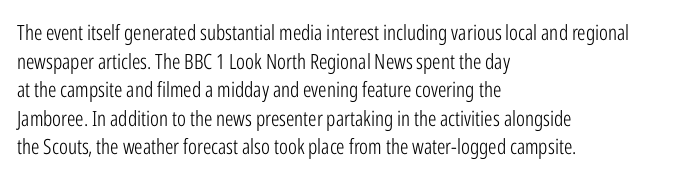
Q: Is the text bold? A: No.
Q: Is the text italic (slanted)? A: No, it is upright.
Q: Is the text underlined? A: No.
Q: How is the paragraph aligned? A: Left-aligned.
Q: Is the spacing between letters normal or unusually wide? A: Normal.
Q: Is the spacing between lines tight, normal or loose? A: Normal.
